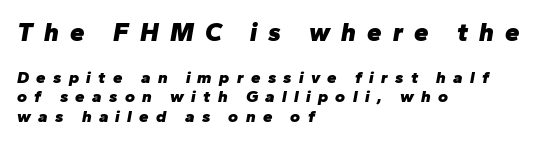
{"italic": "yes", "lean": "right", "slant_degrees": 10, "bold": "yes", "underline": "no", "align": "left", "line_spacing": "tight", "line_spacing_ratio": 1.13, "letter_spacing": "wide", "letter_spacing_em": 0.43, "larger_block": "first", "size_ratio": 1.53, "glyph_px": 26}
